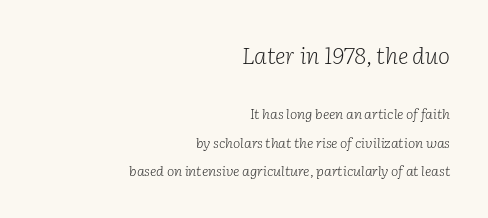
{"italic": "yes", "lean": "right", "slant_degrees": 2, "bold": "no", "underline": "no", "align": "right", "line_spacing": "loose", "line_spacing_ratio": 2.03, "letter_spacing": "normal", "letter_spacing_em": 0.0, "larger_block": "first", "size_ratio": 1.64, "glyph_px": 23}
